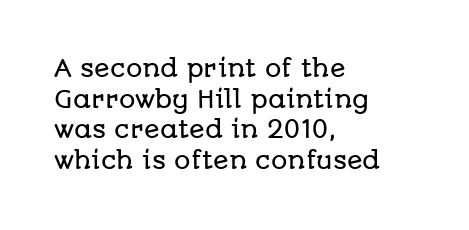
A typesetter would call this leading conventional body-copy spacing. No italicization has been applied; the sample stays upright. Tracking value appears to be zero — textbook default spacing. Short and long lines alike share a common starting point at left. Decoration check: the copy has no underline.
